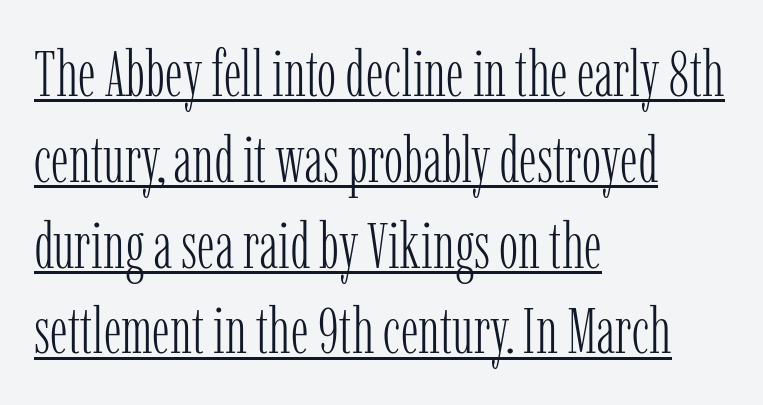
{"serif": "yes", "italic": "no", "bold": "no", "weight": "light", "width": "condensed", "stroke_contrast": "low", "x_height": "medium", "monospaced": "no", "underline": "yes", "align": "left", "line_spacing": "normal", "line_spacing_ratio": 1.32, "letter_spacing": "normal", "letter_spacing_em": 0.0, "glyph_px": 65}
